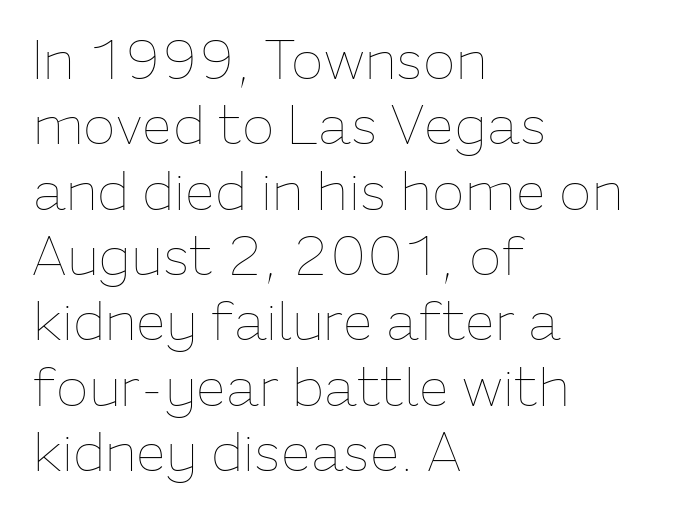
Q: Is the text bold? A: No.
Q: Is the text italic (slanted)? A: No, it is upright.
Q: Is the text underlined? A: No.
Q: How is the paragraph aligned? A: Left-aligned.
Q: Is the spacing between letters normal or unusually wide? A: Normal.
Q: Width (condensed, normal, or wide)? A: Normal.
Q: Stroke contrast? A: Low.
Q: x-height? A: Medium.
Q: Monospaced? A: No.
